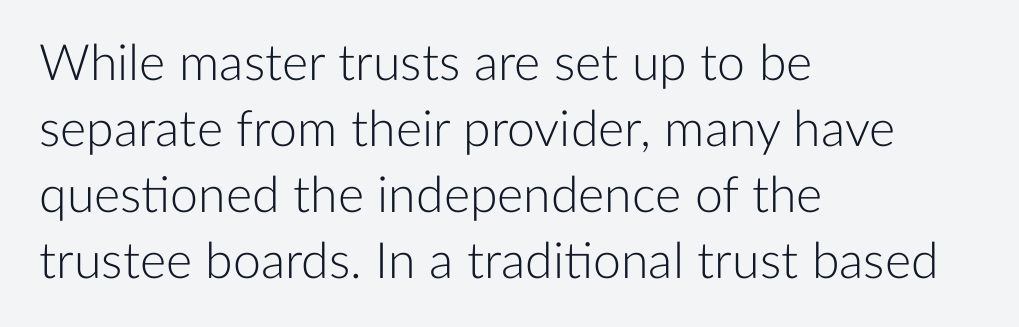
The image shows 50 px light sans-serif type, upright; set left-aligned, normal line spacing (1.32x), normal letter spacing, not underlined; low stroke contrast and a medium x-height.
